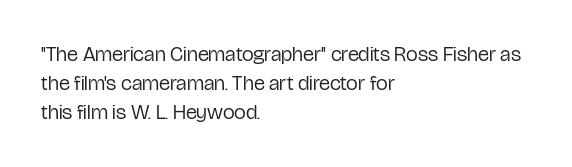
{"italic": "no", "bold": "no", "underline": "no", "align": "left", "line_spacing": "normal", "line_spacing_ratio": 1.39, "letter_spacing": "normal", "letter_spacing_em": 0.0, "glyph_px": 21}
